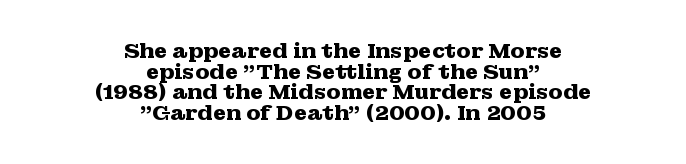
Honestly, the letter spacing is just normal — you wouldn't notice it. The gap between lines stays unmarked. The lines in this sample share a center point and differ in where they start and stop. Reading down the column, the eye jumps only a short way to each next line. Nope, not italic — everything's standing straight.
